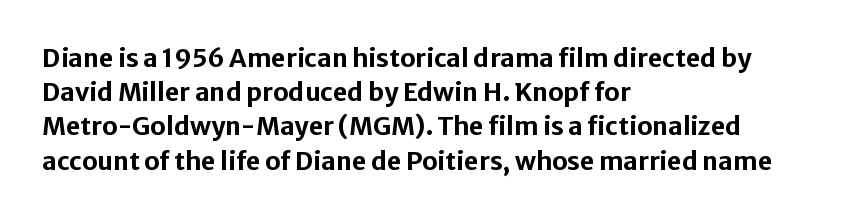
The lines in this sample share a left origin and differ only in where they stop. Summary of vertical rhythm: regular, with standard interline spacing. Italic: no, the glyphs are upright roman. The letterforms sit shoulder to shoulder at normal distance. Set as a true bold cut, around the 700 mark. The baseline area is clear.
